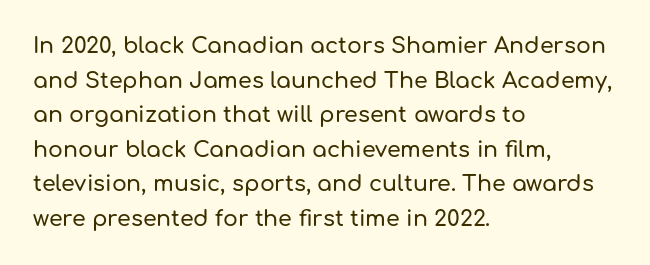
The image shows 22 px text type, upright; set left-aligned, normal line spacing (1.57x), normal letter spacing, not underlined.
